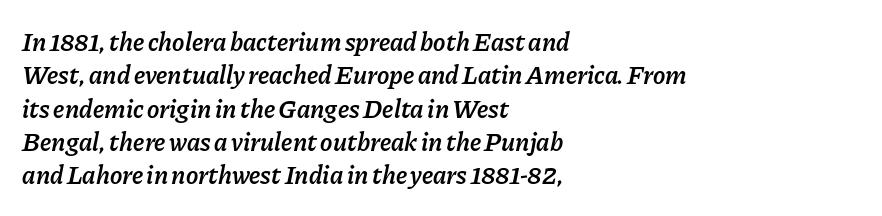
Bare-footed words on every line. One glance says typical: line gaps are just what's usual. Letter spacing: default. The lines are quadded left.
